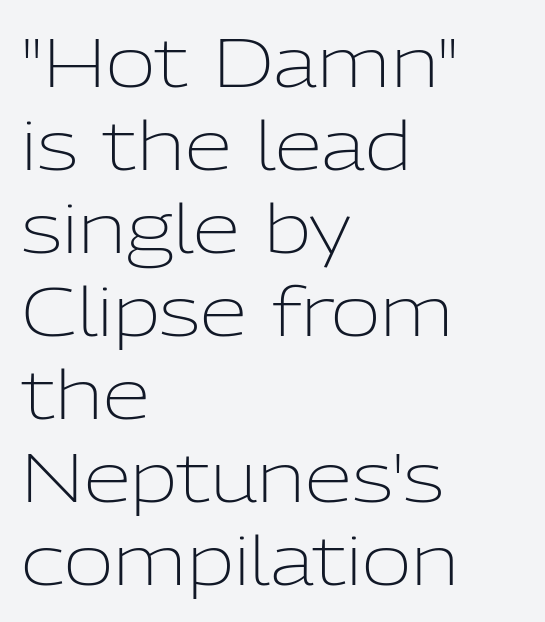
Q: Is the text bold? A: No.
Q: Is the text italic (slanted)? A: No, it is upright.
Q: Is the typeface a serif or a sans-serif typeface? A: Sans-serif.
Q: Is the text underlined? A: No.
Q: How is the paragraph aligned? A: Left-aligned.
Q: Is the spacing between letters normal or unusually wide? A: Normal.
Q: Width (condensed, normal, or wide)? A: Normal.
Q: Stroke contrast? A: Low.
Q: x-height? A: Medium.
Q: Monospaced? A: No.
